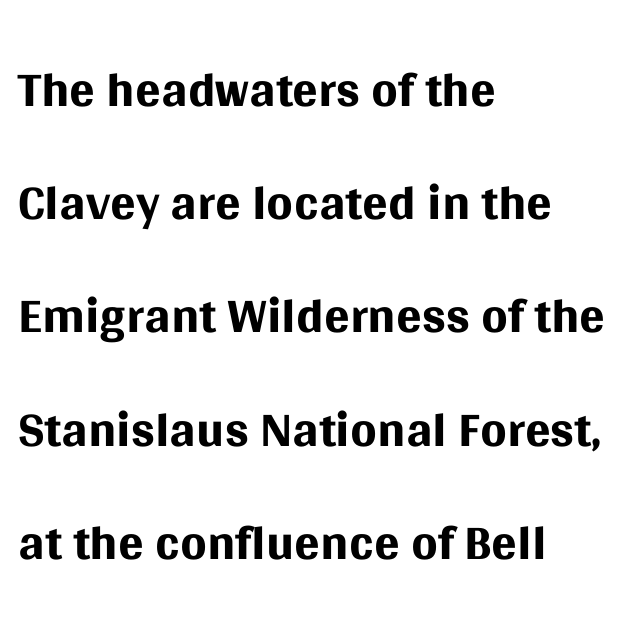
Q: Is the text bold? A: No.
Q: Is the text italic (slanted)? A: No, it is upright.
Q: Is the typeface a serif or a sans-serif typeface? A: Sans-serif.
Q: Is the text underlined? A: No.
Q: How is the paragraph aligned? A: Left-aligned.
Q: Is the spacing between letters normal or unusually wide? A: Normal.
Q: Is the spacing between lines tight, normal or loose? A: Normal.
Q: Width (condensed, normal, or wide)? A: Normal.
Q: Stroke contrast? A: Medium.
Q: x-height? A: Large.
Q: Monospaced? A: No.
